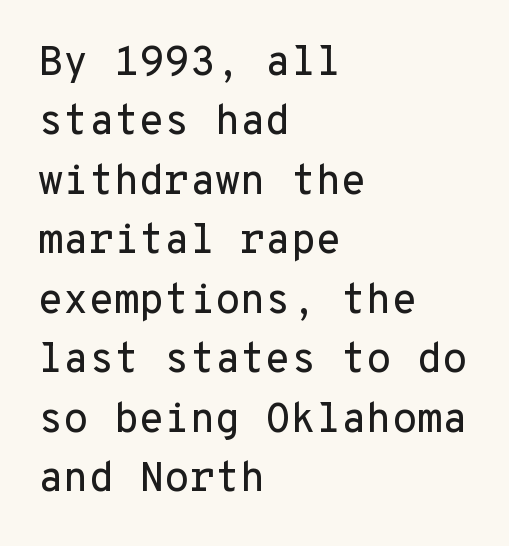
{"serif": "no", "italic": "no", "width": "normal", "stroke_contrast": "low", "x_height": "medium", "monospaced": "yes", "underline": "no", "align": "left", "line_spacing": "normal", "line_spacing_ratio": 1.45, "letter_spacing": "normal", "letter_spacing_em": 0.0, "glyph_px": 41}
